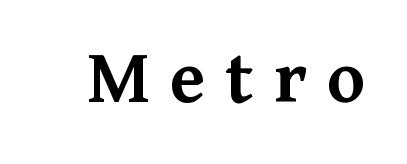
The image shows 78 px semibold serif type, upright; set unusually wide letter spacing (+0.26 em), not underlined; medium stroke contrast and a medium x-height.
